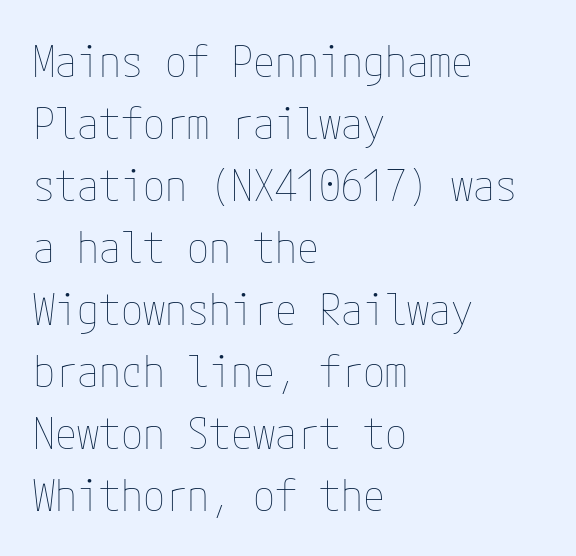
Does extra space separate the letters? No, they use regular spacing. If you drew a ruler down the left edge, every line would touch it. No chunkiness to these letters — they're not bold. Descender tails drop into unmarked territory.
